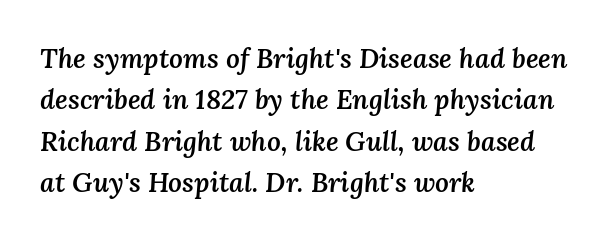
Q: Is the text bold? A: Semi-bold.
Q: Is the text italic (slanted)? A: Yes, it leans right by about 3 degrees.
Q: Is the text underlined? A: No.
Q: How is the paragraph aligned? A: Left-aligned.
Q: Is the spacing between letters normal or unusually wide? A: Normal.
Q: Is the spacing between lines tight, normal or loose? A: Normal.
